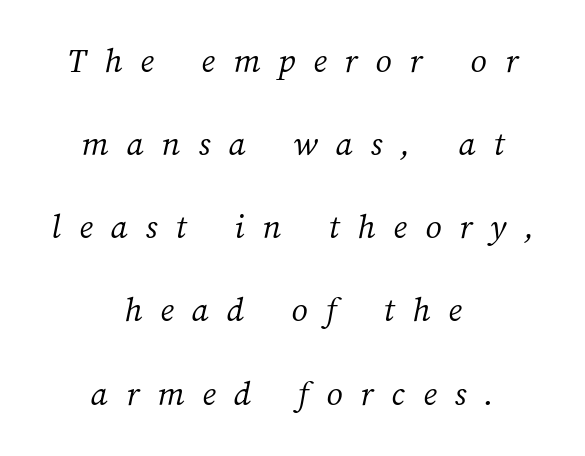
Q: Is the text bold? A: No.
Q: Is the text underlined? A: No.
Q: How is the paragraph aligned? A: Centered.
Q: Is the spacing between letters normal or unusually wide? A: Unusually wide.
Q: Is the spacing between lines tight, normal or loose? A: Loose.
Q: Width (condensed, normal, or wide)? A: Normal.
Q: Stroke contrast? A: Medium.
Q: x-height? A: Medium.
Q: Monospaced? A: No.
